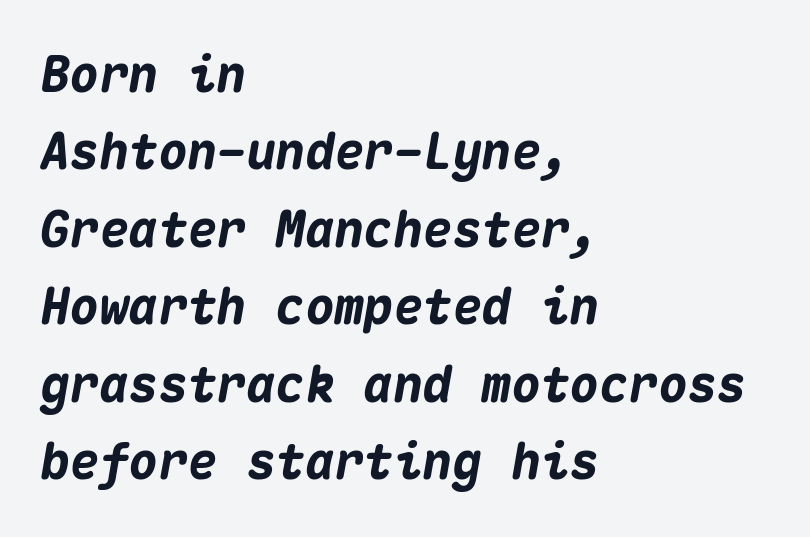
Q: Is the text bold? A: Yes.
Q: Is the text italic (slanted)? A: Yes, it leans right by about 10 degrees.
Q: Is the text underlined? A: No.
Q: How is the paragraph aligned? A: Left-aligned.
Q: Is the spacing between letters normal or unusually wide? A: Normal.
Q: Is the spacing between lines tight, normal or loose? A: Normal.
Q: Width (condensed, normal, or wide)? A: Normal.
Q: Stroke contrast? A: Medium.
Q: x-height? A: Medium.
Q: Monospaced? A: Yes.
